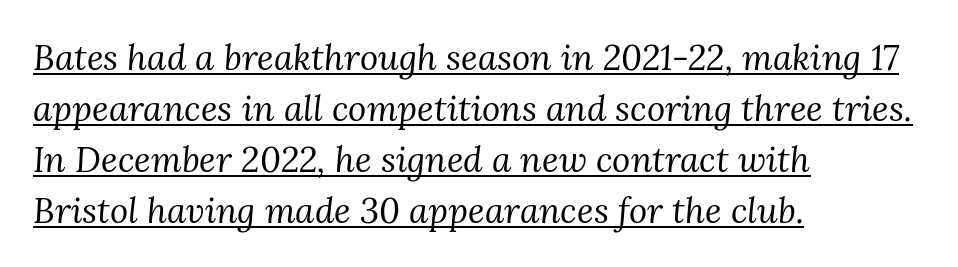
Q: Is the text bold? A: No.
Q: Is the text italic (slanted)? A: Yes, it leans right by about 3 degrees.
Q: Is the typeface a serif or a sans-serif typeface? A: Serif.
Q: Is the text underlined? A: Yes.
Q: How is the paragraph aligned? A: Left-aligned.
Q: Is the spacing between letters normal or unusually wide? A: Normal.
Q: Is the spacing between lines tight, normal or loose? A: Normal.
Q: Width (condensed, normal, or wide)? A: Normal.
Q: Stroke contrast? A: Medium.
Q: x-height? A: Medium.
Q: Monospaced? A: No.
